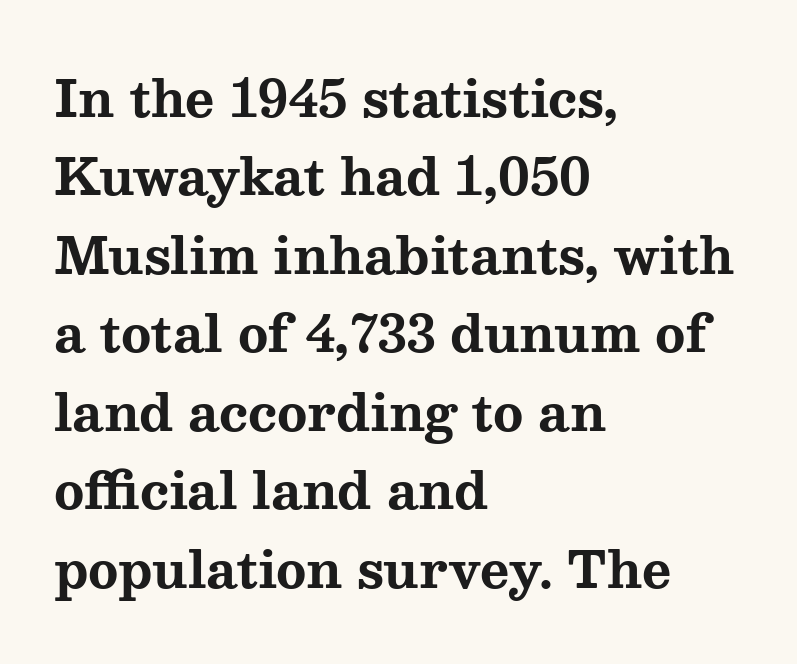
{"serif": "yes", "italic": "no", "bold": "yes", "weight": "bold", "width": "wide", "stroke_contrast": "medium", "x_height": "medium", "monospaced": "no", "underline": "no", "align": "left", "line_spacing": "normal", "line_spacing_ratio": 1.57, "letter_spacing": "normal", "letter_spacing_em": 0.0, "glyph_px": 50}
